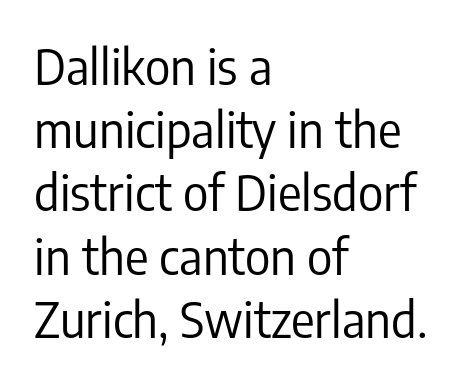
Q: Is the text bold? A: No.
Q: Is the text italic (slanted)? A: No, it is upright.
Q: Is the typeface a serif or a sans-serif typeface? A: Sans-serif.
Q: Is the text underlined? A: No.
Q: How is the paragraph aligned? A: Left-aligned.
Q: Is the spacing between letters normal or unusually wide? A: Normal.
Q: Is the spacing between lines tight, normal or loose? A: Normal.
Q: Width (condensed, normal, or wide)? A: Condensed.
Q: Stroke contrast? A: Low.
Q: x-height? A: Medium.
Q: Monospaced? A: No.
